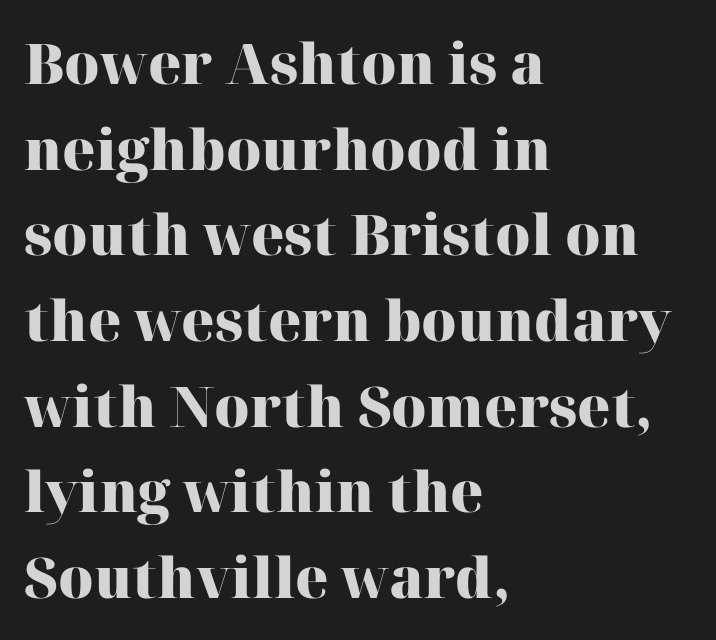
Q: Is the text bold? A: Yes.
Q: Is the text italic (slanted)? A: No, it is upright.
Q: Is the typeface a serif or a sans-serif typeface? A: Serif.
Q: Is the text underlined? A: No.
Q: How is the paragraph aligned? A: Left-aligned.
Q: Is the spacing between letters normal or unusually wide? A: Normal.
Q: Is the spacing between lines tight, normal or loose? A: Normal.
Q: Width (condensed, normal, or wide)? A: Normal.
Q: Stroke contrast? A: High.
Q: x-height? A: Medium.
Q: Monospaced? A: No.
